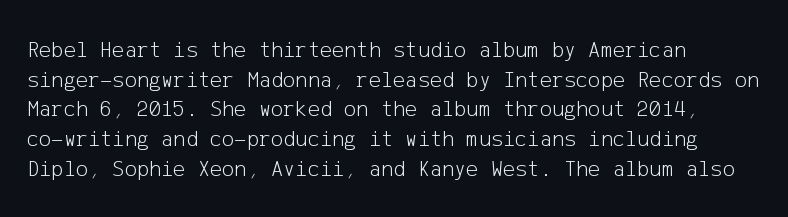
The lines sit at an ordinary, default distance from one another. The rag falls on the right side of this text block. The characters are drawn with everyday or finer stroke widths. Descender tails drop into unmarked territory.
